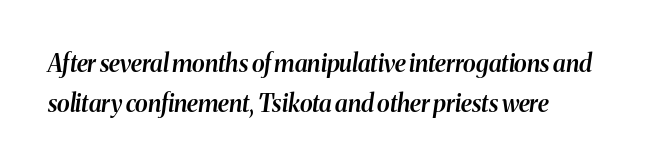
{"italic": "yes", "lean": "right", "slant_degrees": 8, "bold": "semi", "underline": "no", "align": "left", "line_spacing": "normal", "line_spacing_ratio": 1.66, "letter_spacing": "normal", "letter_spacing_em": 0.0, "glyph_px": 24}
